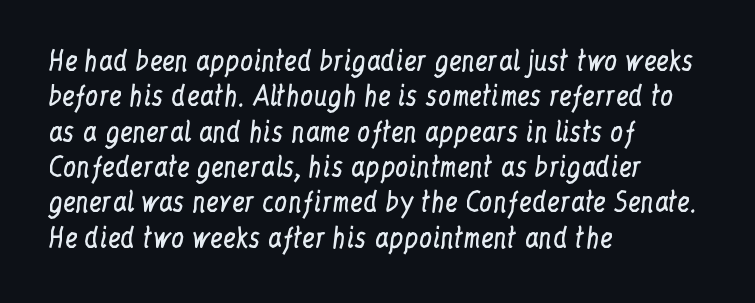
Q: Is the text bold? A: No.
Q: Is the text italic (slanted)? A: Yes.
Q: Is the text underlined? A: No.
Q: How is the paragraph aligned? A: Left-aligned.
Q: Is the spacing between letters normal or unusually wide? A: Normal.
Q: Is the spacing between lines tight, normal or loose? A: Normal.
